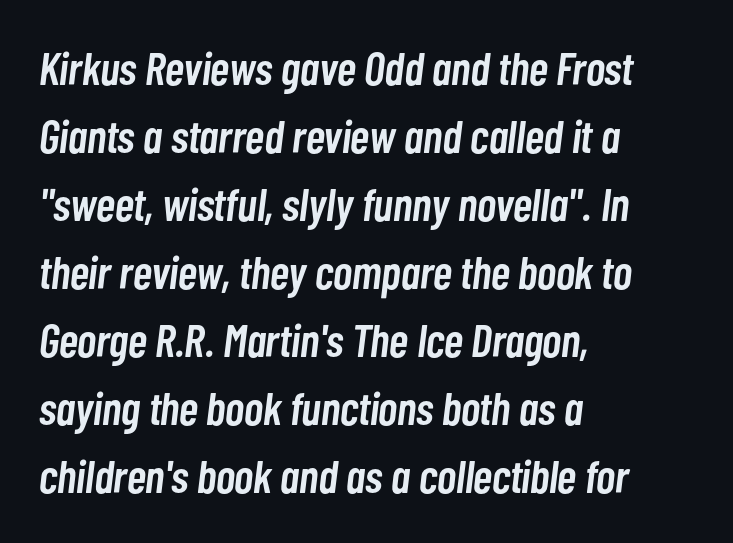
Q: Is the text bold? A: Semi-bold.
Q: Is the text italic (slanted)? A: Yes, it leans right by about 7 degrees.
Q: Is the text underlined? A: No.
Q: How is the paragraph aligned? A: Left-aligned.
Q: Is the spacing between letters normal or unusually wide? A: Normal.
Q: Is the spacing between lines tight, normal or loose? A: Normal.
Q: Width (condensed, normal, or wide)? A: Condensed.
Q: Stroke contrast? A: Low.
Q: x-height? A: Medium.
Q: Monospaced? A: No.
